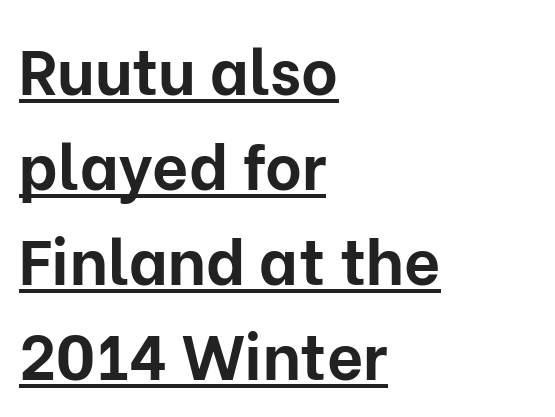
{"serif": "no", "italic": "no", "bold": "yes", "weight": "bold", "width": "normal", "stroke_contrast": "low", "x_height": "medium", "monospaced": "no", "underline": "yes", "align": "left", "line_spacing": "normal", "line_spacing_ratio": 1.51, "letter_spacing": "normal", "letter_spacing_em": 0.0, "glyph_px": 63}
